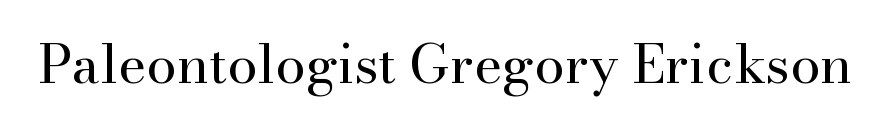
The image shows 54 px regular-weight serif type, upright; set normal letter spacing, not underlined; high stroke contrast and a small x-height.
